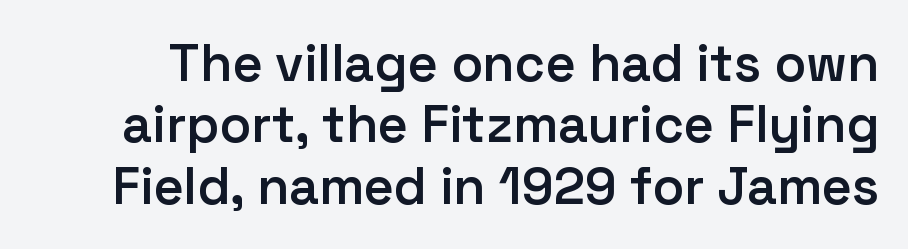
The image shows 52 px semibold sans-serif type, upright; set line spacing 1.18x, normal letter spacing, not underlined; low stroke contrast and a medium x-height.
